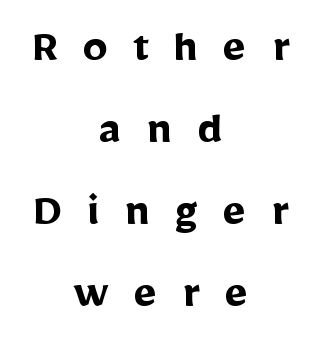
The image shows 50 px semibold sans-serif type, upright; set centered, normal line spacing (1.64x), unusually wide letter spacing (+0.5 em), not underlined; low stroke contrast and a medium x-height.
